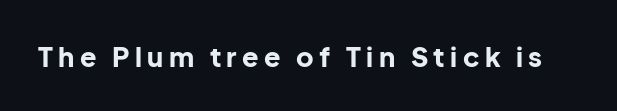
Q: Is the text bold? A: Yes.
Q: Is the text italic (slanted)? A: No, it is upright.
Q: Is the text underlined? A: No.
Q: Is the spacing between letters normal or unusually wide? A: Unusually wide.
